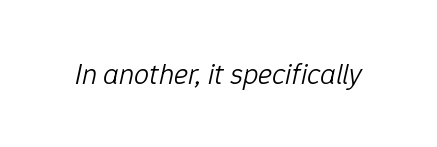
Q: Is the text bold? A: No.
Q: Is the text italic (slanted)? A: Yes, it leans right by about 12 degrees.
Q: Is the text underlined? A: No.
Q: Is the spacing between letters normal or unusually wide? A: Normal.
Q: Width (condensed, normal, or wide)? A: Normal.
Q: Stroke contrast? A: Low.
Q: x-height? A: Medium.
Q: Monospaced? A: No.
